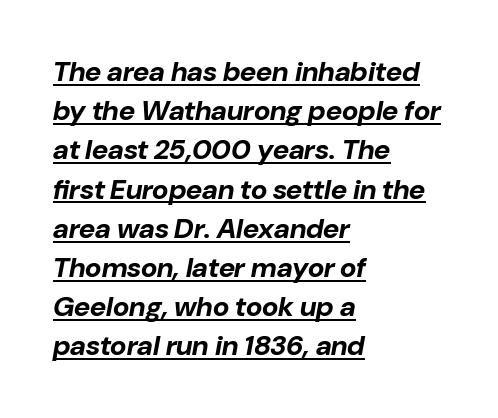
The lettering is marked with a stroke running underneath it. Line beginnings align vertically; line endings do not. The specimen reads as italic at a glance. Set as a true bold cut, around the 700 mark.
